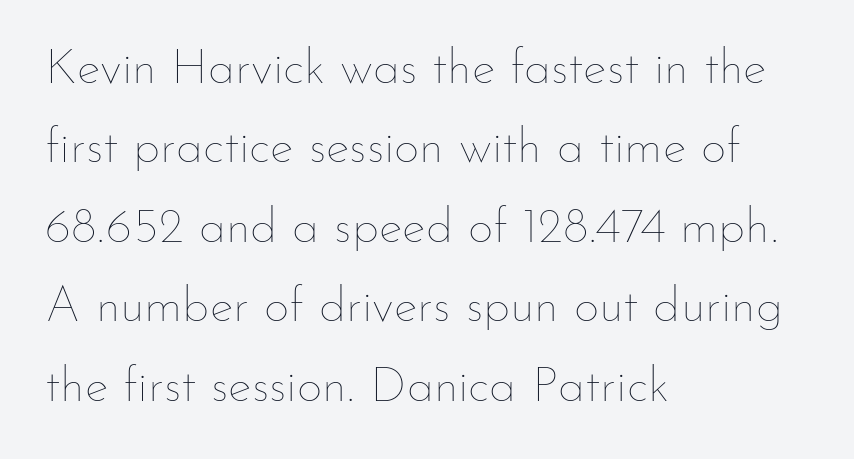
{"italic": "no", "bold": "no", "weight": "thin", "width": "normal", "stroke_contrast": "low", "x_height": "small", "monospaced": "no", "underline": "no", "align": "left", "line_spacing": "normal", "line_spacing_ratio": 1.59, "letter_spacing": "normal", "letter_spacing_em": 0.0, "glyph_px": 50}
